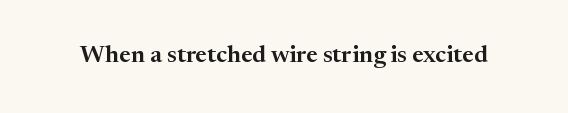
Observe the ordinary spacing: letters are neighbours, not strangers. Underline: absent. Rendered with straight, roman letterforms.
